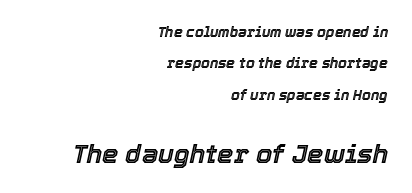
{"italic": "yes", "lean": "right", "slant_degrees": 12, "underline": "no", "align": "right", "line_spacing": "loose", "line_spacing_ratio": 2.24, "letter_spacing": "normal", "letter_spacing_em": 0.0, "larger_block": "second", "size_ratio": 1.86, "glyph_px": 26}
